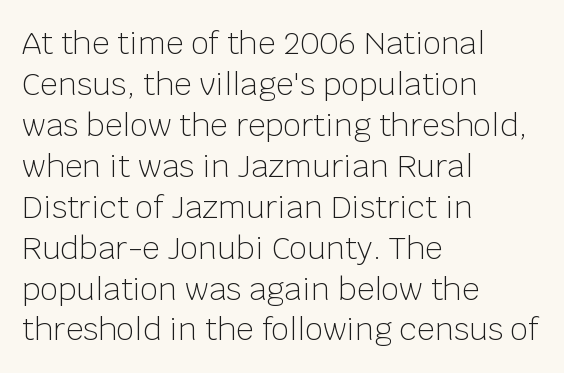
Reading down the block, your eye returns to a fixed left position each line. Letters have the restrained weight of plain body copy at most. Descender tails drop into unmarked territory. The font's upright variant was chosen for this text. This is sans-serif lettering, the kind often seen on screens and signage. Line spacing here is normal.
